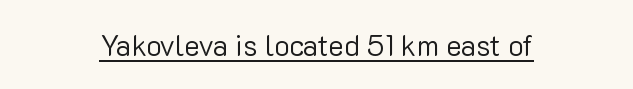
Q: Is the text bold? A: No.
Q: Is the text italic (slanted)? A: No, it is upright.
Q: Is the typeface a serif or a sans-serif typeface? A: Sans-serif.
Q: Is the text underlined? A: Yes.
Q: How is the paragraph aligned? A: Centered.
Q: Is the spacing between letters normal or unusually wide? A: Normal.
Q: Width (condensed, normal, or wide)? A: Normal.
Q: Stroke contrast? A: Low.
Q: x-height? A: Medium.
Q: Monospaced? A: No.
